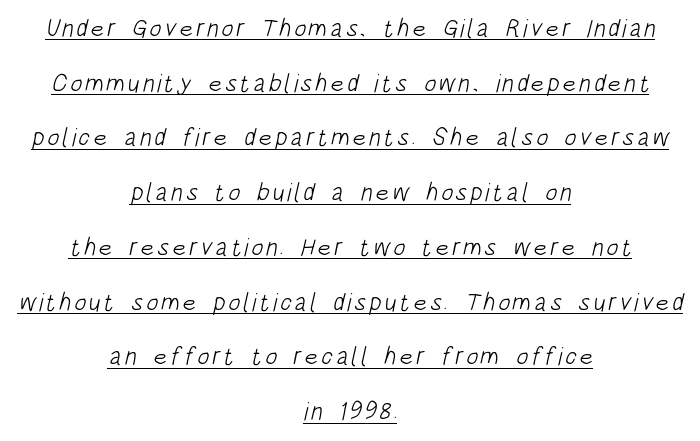
{"bold": "no", "underline": "yes", "align": "center", "line_spacing": "loose", "line_spacing_ratio": 2.19, "glyph_px": 25}
